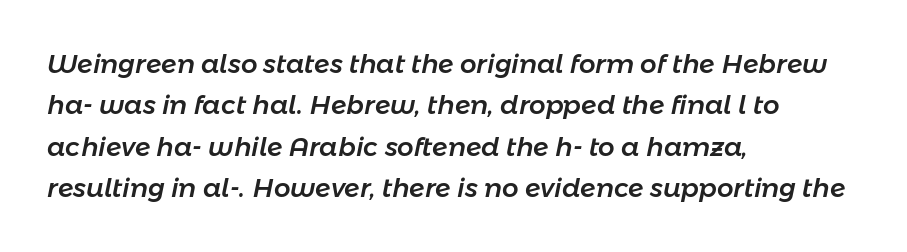
The image shows 26 px text type, italic (leaning right); set left-aligned, normal line spacing (1.59x), normal letter spacing, not underlined.
